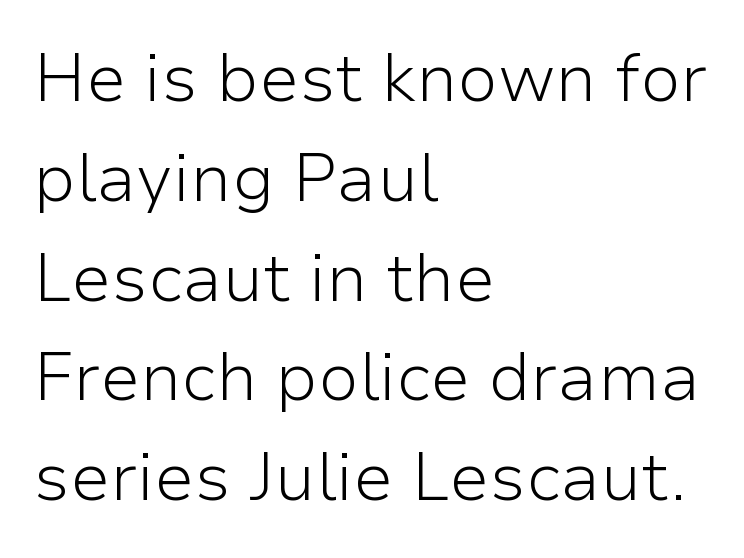
The image shows 67 px light sans-serif type, upright; set left-aligned, normal line spacing (1.49x), normal letter spacing, not underlined; low stroke contrast and a medium x-height.
